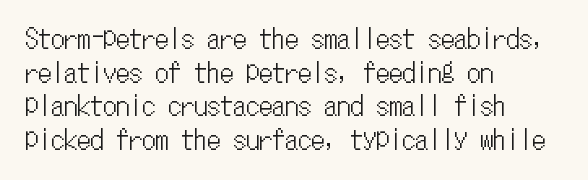
The image shows 26 px text type, upright; set left-aligned, normal line spacing (1.29x), normal letter spacing, not underlined.
